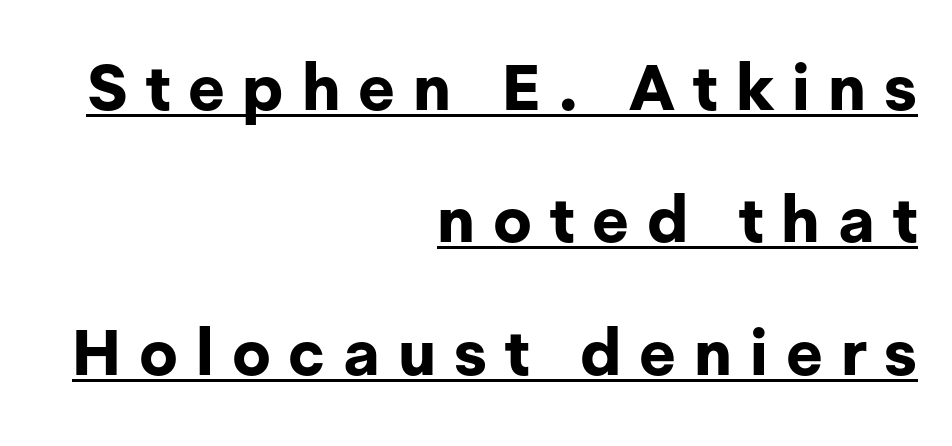
Q: Is the text bold? A: Yes.
Q: Is the text italic (slanted)? A: No, it is upright.
Q: Is the typeface a serif or a sans-serif typeface? A: Sans-serif.
Q: Is the text underlined? A: Yes.
Q: How is the paragraph aligned? A: Right-aligned.
Q: Is the spacing between letters normal or unusually wide? A: Unusually wide.
Q: Is the spacing between lines tight, normal or loose? A: Loose.
Q: Width (condensed, normal, or wide)? A: Normal.
Q: Stroke contrast? A: Low.
Q: x-height? A: Medium.
Q: Monospaced? A: No.
